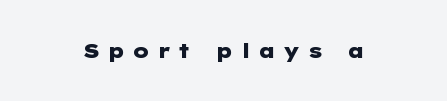
Q: Is the text bold? A: Yes.
Q: Is the text italic (slanted)? A: No, it is upright.
Q: Is the text underlined? A: No.
Q: Is the spacing between letters normal or unusually wide? A: Unusually wide.
